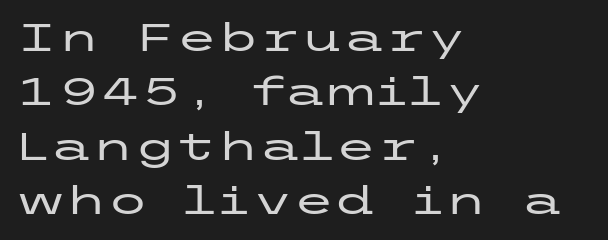
The image shows 38 px wide sans-serif type, upright; set left-aligned, normal line spacing (1.43x), normal letter spacing, not underlined; low stroke contrast and a medium x-height.
